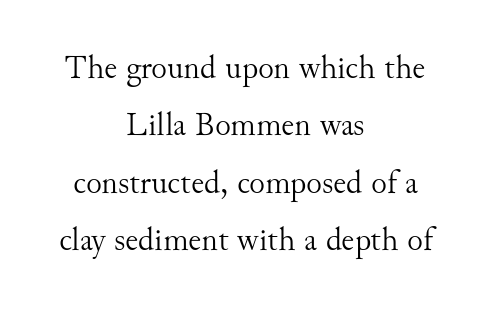
The image shows 33 px light serif type, upright; set centered, line spacing 1.74x, normal letter spacing, not underlined; medium stroke contrast and a small x-height.
